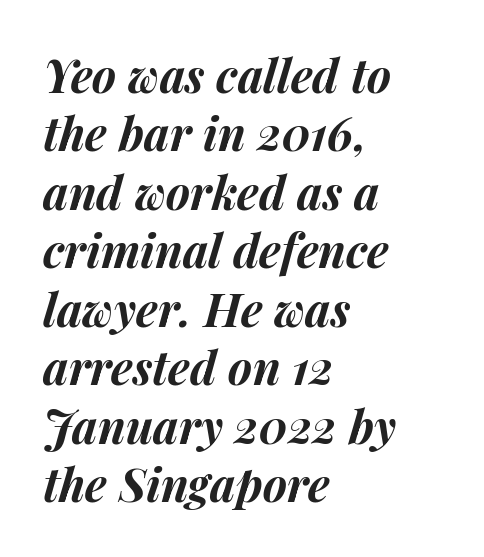
Q: Is the text bold? A: Yes.
Q: Is the text italic (slanted)? A: Yes, it leans right by about 14 degrees.
Q: Is the text underlined? A: No.
Q: How is the paragraph aligned? A: Left-aligned.
Q: Is the spacing between letters normal or unusually wide? A: Normal.
Q: Is the spacing between lines tight, normal or loose? A: Normal.
Q: Width (condensed, normal, or wide)? A: Normal.
Q: Stroke contrast? A: Medium.
Q: x-height? A: Medium.
Q: Monospaced? A: No.
